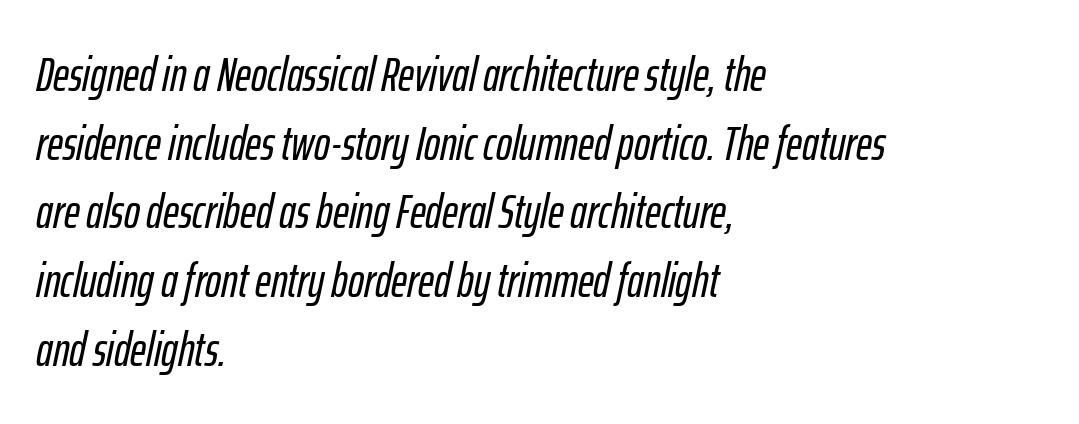
{"italic": "yes", "lean": "right", "slant_degrees": 12, "width": "condensed", "stroke_contrast": "low", "x_height": "medium", "monospaced": "no", "underline": "no", "align": "left", "line_spacing": "normal", "line_spacing_ratio": 1.43, "letter_spacing": "normal", "letter_spacing_em": 0.0, "glyph_px": 48}
